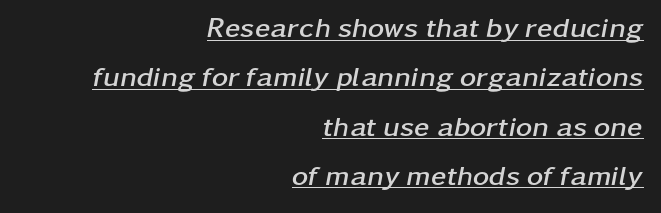
The image shows 28 px semibold, wide type, italic (leaning right); set right-aligned, line spacing 1.76x, normal letter spacing, underlined; low stroke contrast and a medium x-height.
